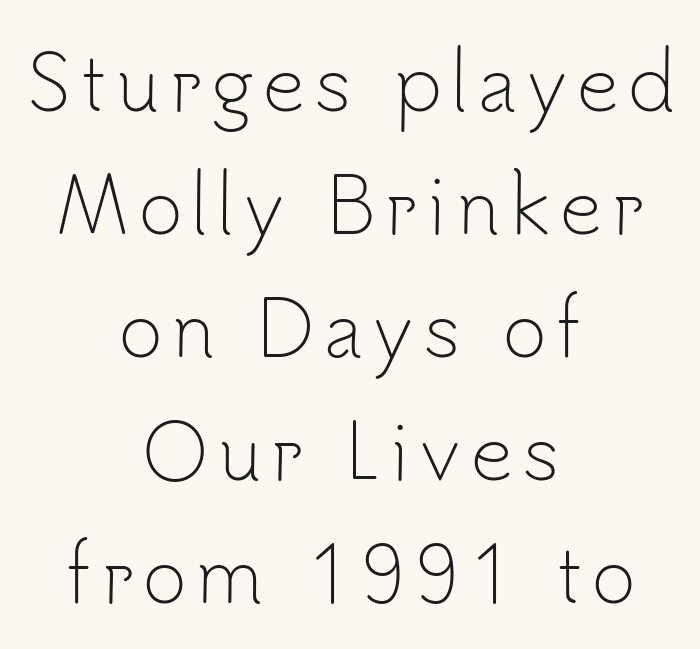
These lines sit exactly where default settings would place them. A typesetter would label this face a sans. The specimen reads as upright at a glance. Varying glyph widths throughout — classic text-font behaviour. Horizontal alignment here is central, giving a formal, balanced look.
